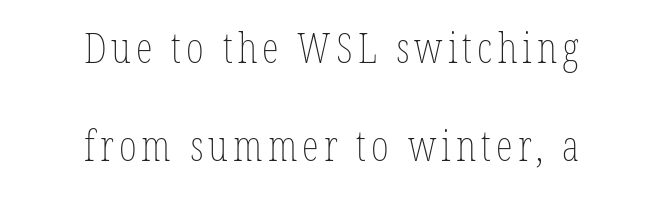
The image shows 43 px thin, condensed type, upright; set centered, loose line spacing (2.29x), not underlined; low stroke contrast and a medium x-height.
